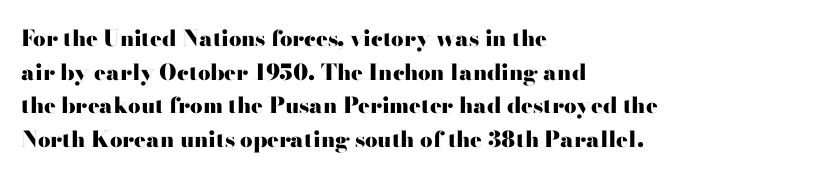
The image shows 22 px bold type, upright; set left-aligned, normal line spacing (1.53x), normal letter spacing, not underlined.
